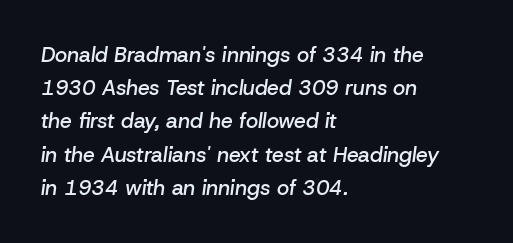
The image shows 21 px text type, italic (leaning right); set left-aligned, normal line spacing (1.58x), normal letter spacing, not underlined.
